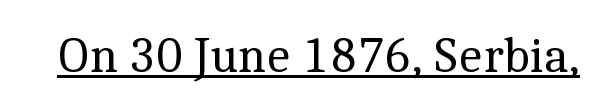
The image shows 50 px regular-weight serif type, upright; set normal letter spacing, underlined; a medium x-height.
